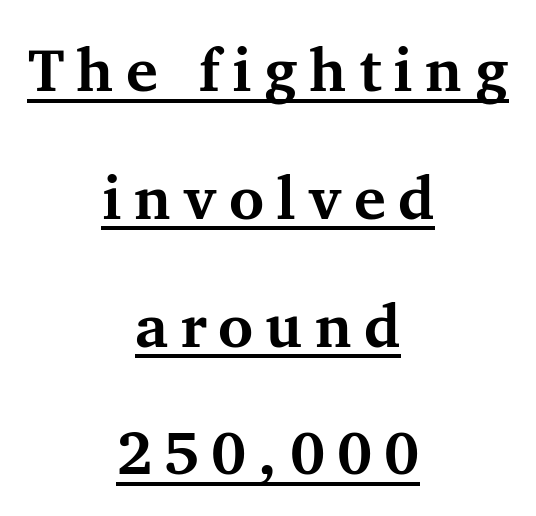
The image shows 60 px bold serif type, upright; set centered, loose line spacing (2.13x), unusually wide letter spacing (+0.2 em), underlined; medium stroke contrast and a medium x-height.
